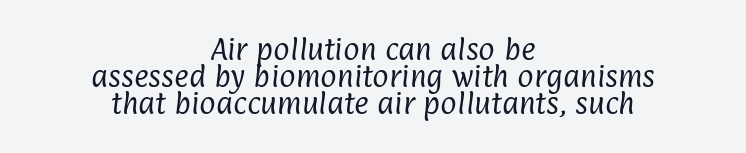
{"bold": "no", "underline": "no", "align": "center", "line_spacing": "tight", "line_spacing_ratio": 1.09, "letter_spacing": "normal", "letter_spacing_em": 0.0, "glyph_px": 25}
